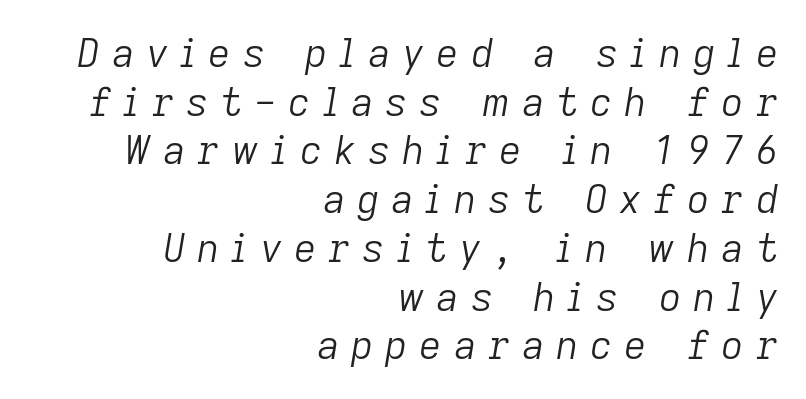
The image shows 39 px light type, italic (leaning right); set right-aligned, normal line spacing (1.25x), unusually wide letter spacing (+0.3 em), not underlined; low stroke contrast and a medium x-height.
